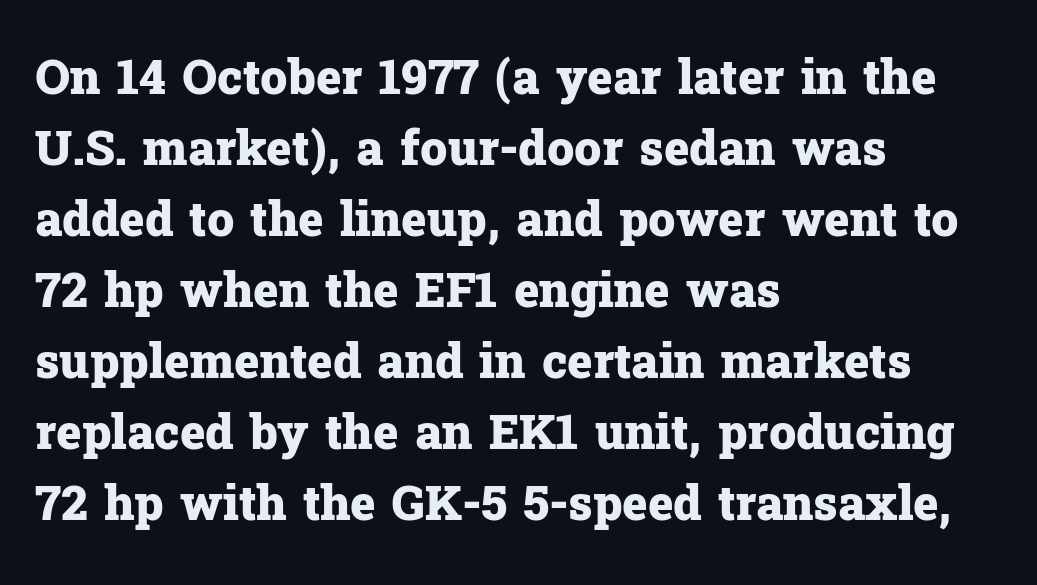
Q: Is the text bold? A: Yes.
Q: Is the text italic (slanted)? A: No, it is upright.
Q: Is the typeface a serif or a sans-serif typeface? A: Serif.
Q: Is the text underlined? A: No.
Q: How is the paragraph aligned? A: Left-aligned.
Q: Is the spacing between letters normal or unusually wide? A: Normal.
Q: Is the spacing between lines tight, normal or loose? A: Normal.
Q: Width (condensed, normal, or wide)? A: Normal.
Q: Stroke contrast? A: Low.
Q: x-height? A: Medium.
Q: Monospaced? A: No.
